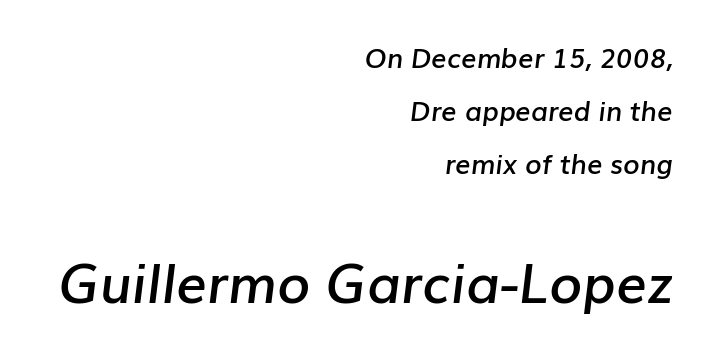
Q: Is the text bold? A: Semi-bold.
Q: Is the text italic (slanted)? A: Yes, it leans right by about 7 degrees.
Q: Is the text underlined? A: No.
Q: How is the paragraph aligned? A: Right-aligned.
Q: Is the spacing between letters normal or unusually wide? A: Normal.
Q: Is the spacing between lines tight, normal or loose? A: Loose.
Q: Which block of text is set in a larger size, the first (top) or the second (bottom)? A: The second (bottom) one.
Q: Width (condensed, normal, or wide)? A: Normal.
Q: Stroke contrast? A: Low.
Q: x-height? A: Medium.
Q: Monospaced? A: No.
